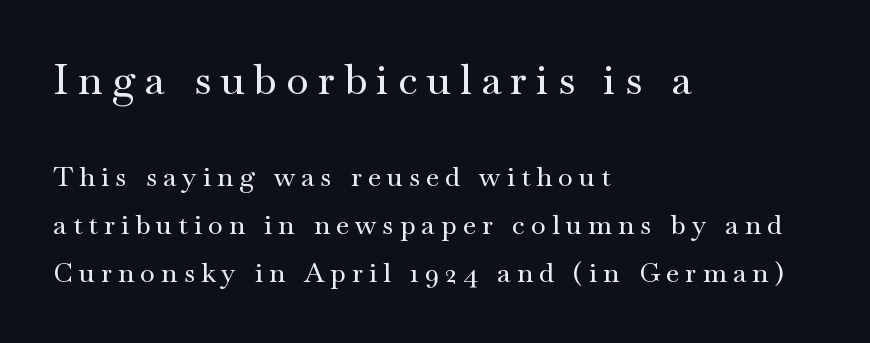
Q: Is the text italic (slanted)? A: No, it is upright.
Q: Is the typeface a serif or a sans-serif typeface? A: Serif.
Q: Is the text underlined? A: No.
Q: How is the paragraph aligned? A: Left-aligned.
Q: Is the spacing between letters normal or unusually wide? A: Unusually wide.
Q: Which block of text is set in a larger size, the first (top) or the second (bottom)? A: The first (top) one.
Q: Width (condensed, normal, or wide)? A: Wide.
Q: Stroke contrast? A: Medium.
Q: x-height? A: Small.
Q: Monospaced? A: No.
